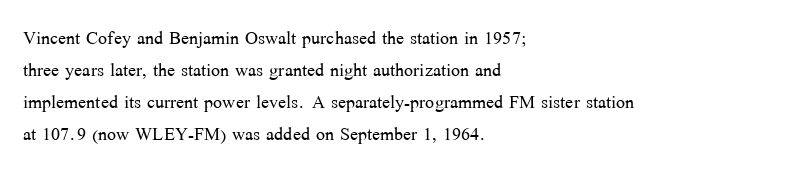
Q: Is the text bold? A: No.
Q: Is the text italic (slanted)? A: No, it is upright.
Q: Is the text underlined? A: No.
Q: How is the paragraph aligned? A: Left-aligned.
Q: Is the spacing between letters normal or unusually wide? A: Normal.
Q: Is the spacing between lines tight, normal or loose? A: Normal.
